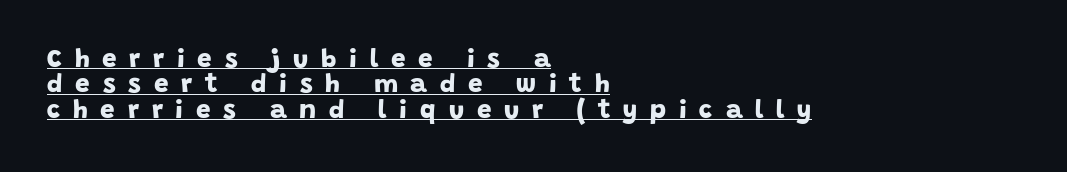
The image shows 26 px bold type; set left-aligned, tight line spacing (0.98x), unusually wide letter spacing (+0.49 em), underlined.
